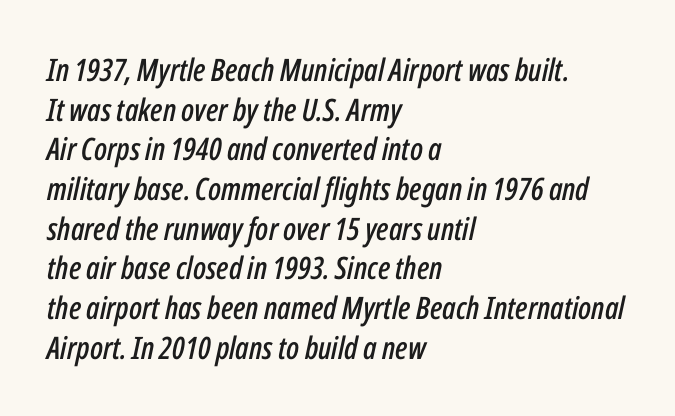
{"italic": "yes", "lean": "right", "slant_degrees": 12, "width": "condensed", "stroke_contrast": "low", "x_height": "medium", "monospaced": "no", "underline": "no", "align": "left", "line_spacing": "normal", "line_spacing_ratio": 1.28, "letter_spacing": "normal", "letter_spacing_em": 0.0, "glyph_px": 31}
